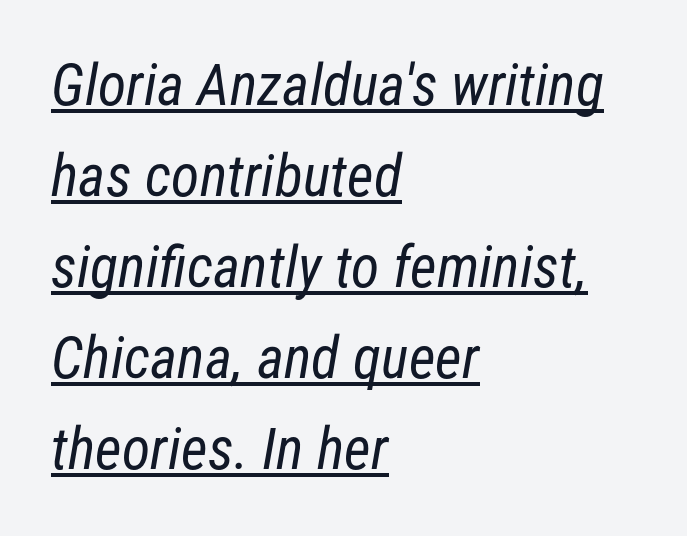
These glyphs show unthickened strokes, regular width or finer. Letter spacing: default. Underlined type. The letters advance in unequal steps, a hallmark of proportional type.
